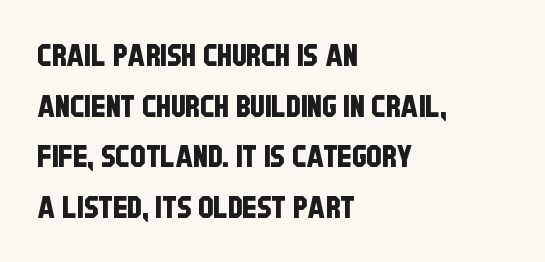
{"serif": "no", "width": "condensed", "stroke_contrast": "low", "x_height": "large", "monospaced": "no", "underline": "no", "align": "left", "line_spacing": "normal", "line_spacing_ratio": 1.63, "letter_spacing": "normal", "letter_spacing_em": 0.0, "glyph_px": 31}
